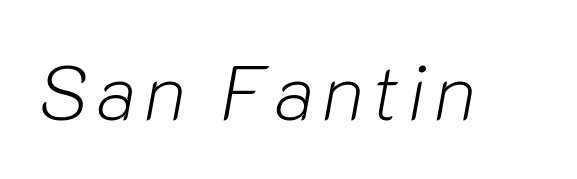
{"italic": "yes", "lean": "right", "slant_degrees": 10, "bold": "no", "weight": "light", "width": "normal", "stroke_contrast": "low", "x_height": "medium", "monospaced": "no", "underline": "no", "glyph_px": 77}
